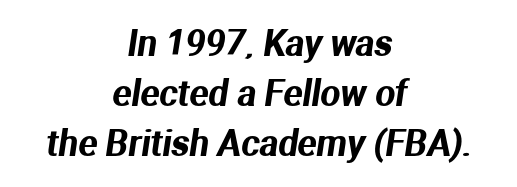
{"serif": "no", "width": "normal", "stroke_contrast": "medium", "x_height": "medium", "monospaced": "no", "underline": "no", "align": "center", "line_spacing": "normal", "line_spacing_ratio": 1.43, "letter_spacing": "normal", "letter_spacing_em": 0.0, "glyph_px": 35}
